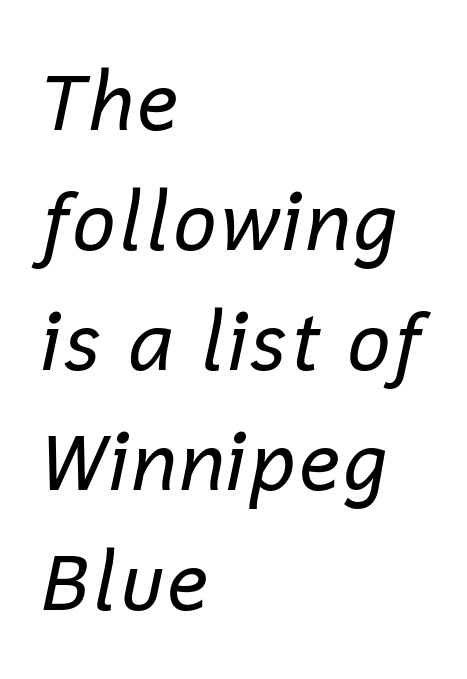
The image shows 79 px regular-weight type, italic (leaning right); set left-aligned, normal line spacing (1.52x), normal letter spacing, not underlined; low stroke contrast and a medium x-height.
